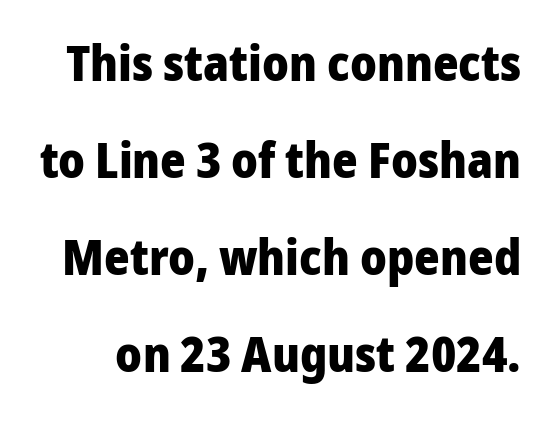
You can tell it's not italic because the verticals are truly vertical. The type family on display is of the sans-serif kind. Descenders are the only things crossing below the line. How are the letters spaced? Ordinarily, with no added tracking. Horizontal bands of white between lines are thick stripes. Strokes here are thick enough to call this a true bold.
